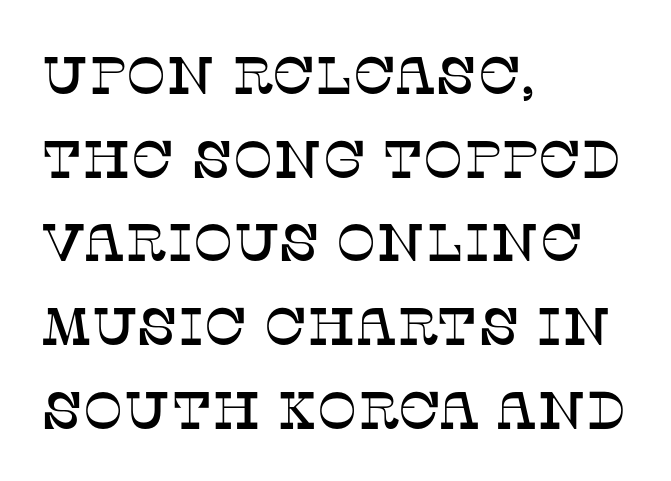
The image shows 53 px serif type, upright; set left-aligned, normal line spacing (1.58x), normal letter spacing, not underlined; low stroke contrast and a large x-height.
